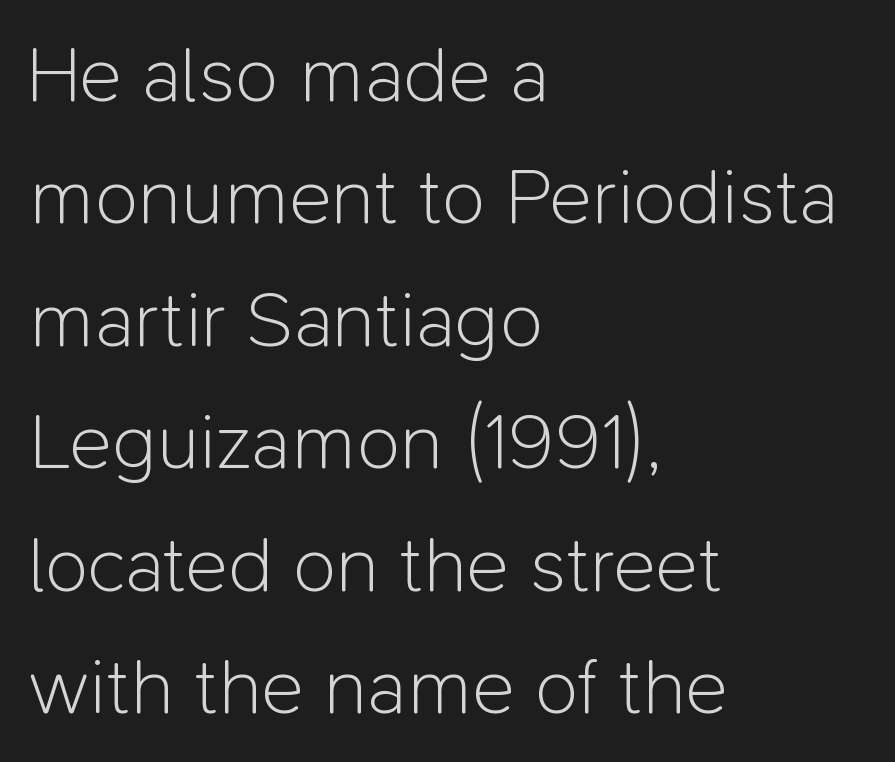
One glance says typical: line gaps are just what's usual. You can tell it's not italic because the verticals are truly vertical. These lines stack with their left ends in a neat column. These lines are rendered in a variable-pitch font. Typographically, this falls in the sans-serif category.
